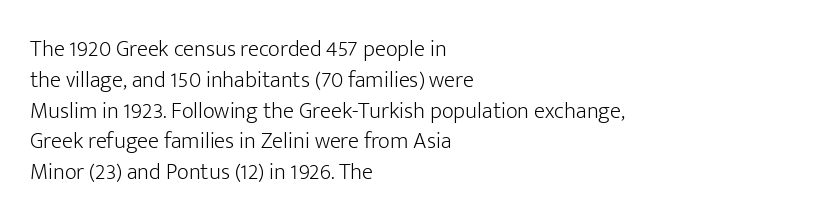
{"italic": "no", "bold": "no", "underline": "no", "align": "left", "line_spacing": "normal", "line_spacing_ratio": 1.34, "letter_spacing": "normal", "letter_spacing_em": 0.0, "glyph_px": 23}
